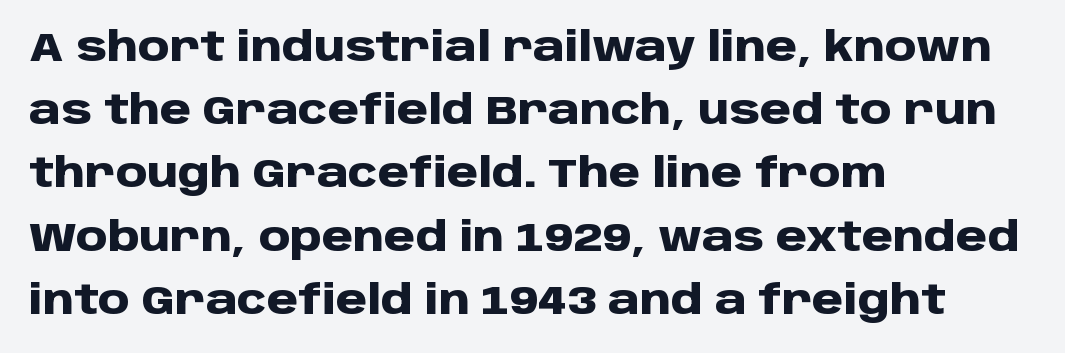
Q: Is the text bold? A: Yes.
Q: Is the text italic (slanted)? A: No, it is upright.
Q: Is the typeface a serif or a sans-serif typeface? A: Sans-serif.
Q: Is the text underlined? A: No.
Q: How is the paragraph aligned? A: Left-aligned.
Q: Is the spacing between letters normal or unusually wide? A: Normal.
Q: Is the spacing between lines tight, normal or loose? A: Normal.
Q: Width (condensed, normal, or wide)? A: Normal.
Q: Stroke contrast? A: Low.
Q: x-height? A: Large.
Q: Monospaced? A: No.
